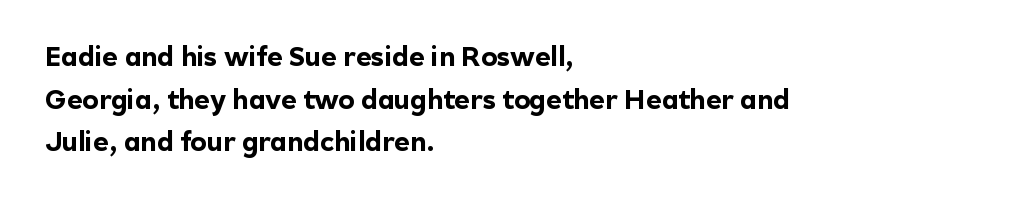
{"italic": "no", "bold": "yes", "underline": "no", "align": "left", "line_spacing": "normal", "line_spacing_ratio": 1.58, "letter_spacing": "normal", "letter_spacing_em": 0.0, "glyph_px": 27}
